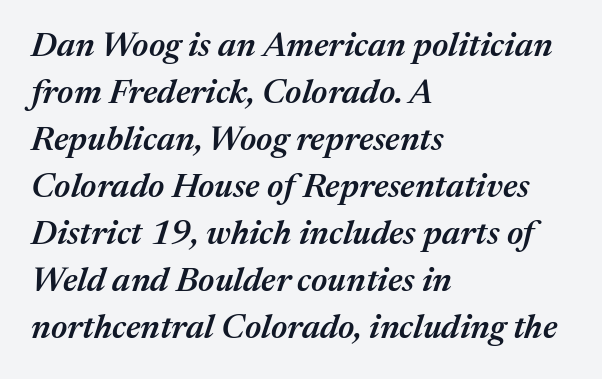
{"italic": "yes", "lean": "right", "slant_degrees": 17, "bold": "semi", "weight": "semibold", "width": "normal", "stroke_contrast": "medium", "x_height": "medium", "monospaced": "no", "underline": "no", "align": "left", "line_spacing": "normal", "line_spacing_ratio": 1.38, "letter_spacing": "normal", "letter_spacing_em": 0.0, "glyph_px": 34}
